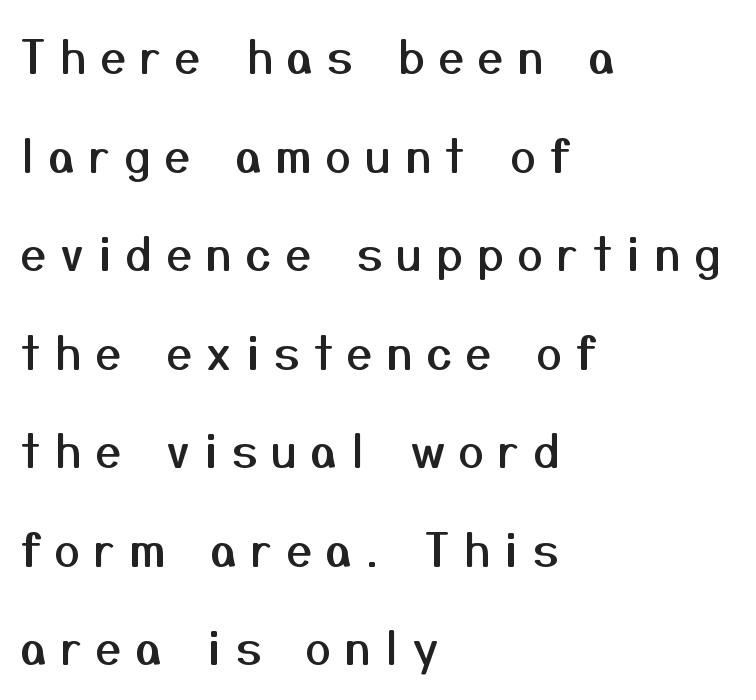
The face used here is rendered with a markedly widened letterfit. Quick note: not italic, upright. The rendering uses natural spacing where letterforms have individual widths. Students, observe: this is what heavily led, spacious text looks like. Visually the block forms a straight wall on the left and a jagged coastline on the right. Nope, no serifs anywhere on these letters.
